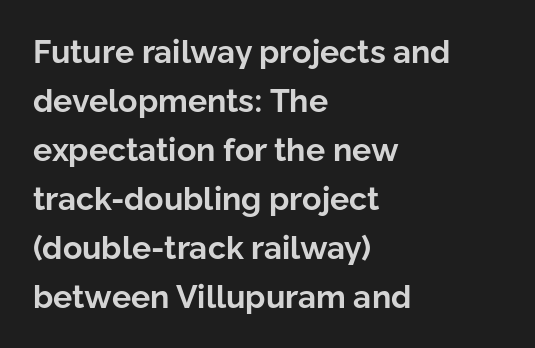
The image shows 32 px bold sans-serif type, upright; set left-aligned, normal line spacing (1.53x), normal letter spacing, not underlined; low stroke contrast and a medium x-height.
